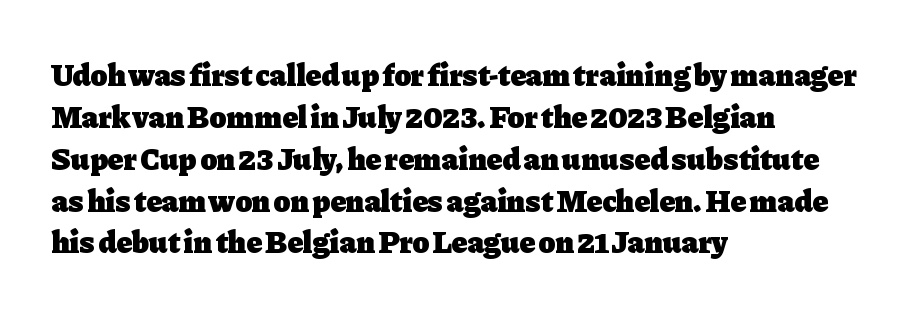
{"serif": "yes", "italic": "no", "bold": "yes", "weight": "heavy", "width": "normal", "stroke_contrast": "low", "x_height": "medium", "monospaced": "no", "underline": "no", "align": "left", "line_spacing": "normal", "line_spacing_ratio": 1.35, "letter_spacing": "normal", "letter_spacing_em": 0.0, "glyph_px": 31}
